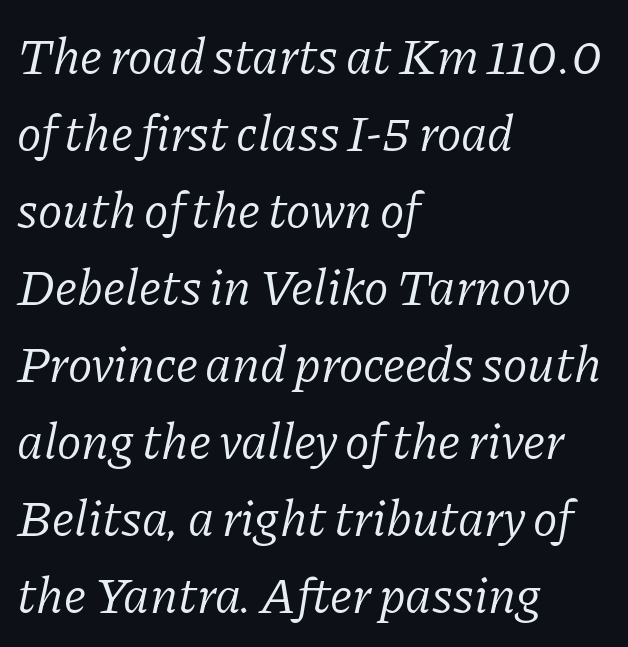
{"serif": "yes", "italic": "yes", "lean": "right", "slant_degrees": 11, "bold": "no", "weight": "light", "width": "normal", "stroke_contrast": "low", "x_height": "medium", "monospaced": "no", "underline": "no", "align": "left", "line_spacing": "normal", "line_spacing_ratio": 1.51, "letter_spacing": "normal", "letter_spacing_em": 0.0, "glyph_px": 51}
